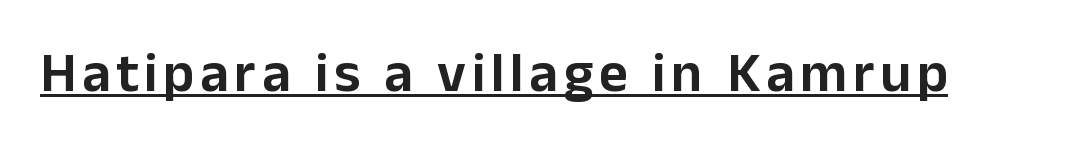
{"serif": "no", "italic": "no", "width": "normal", "stroke_contrast": "low", "x_height": "medium", "monospaced": "no", "underline": "yes", "glyph_px": 56}
